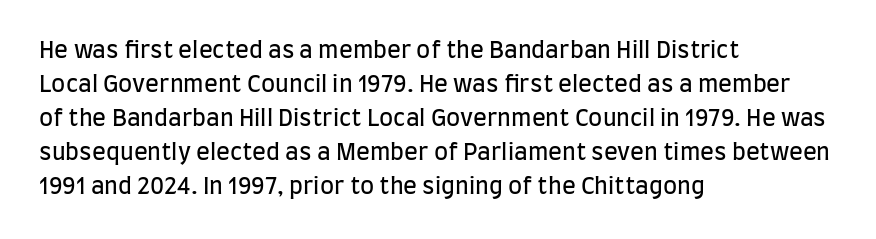
The type sits square on the baseline with zero lean. Stem width sits at or under what a default text font uses. Horizontally, the lines are justified to the leading edge only. This sample keeps an unexceptional amount of space between lines. The space beneath each line is pristine and unruled. There is no visible air inserted between adjacent glyphs.
